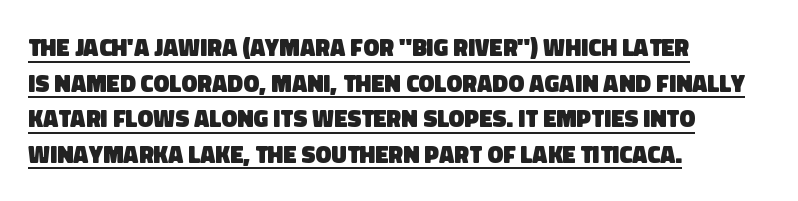
{"bold": "yes", "underline": "yes", "align": "left", "line_spacing": "normal", "line_spacing_ratio": 1.48, "letter_spacing": "normal", "letter_spacing_em": 0.0, "glyph_px": 24}
